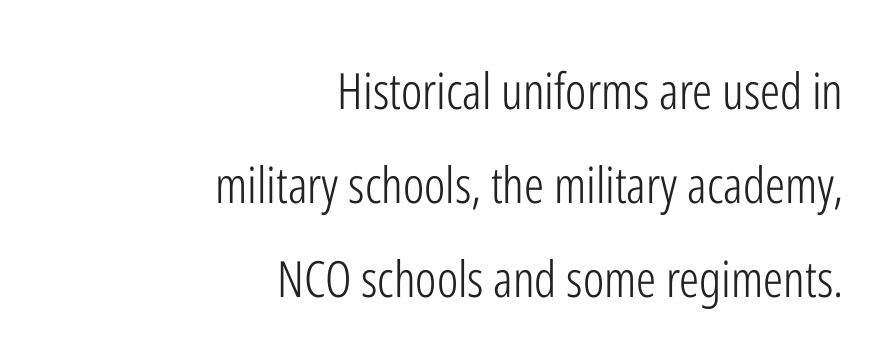
Q: Is the text bold? A: No.
Q: Is the text italic (slanted)? A: No, it is upright.
Q: Is the typeface a serif or a sans-serif typeface? A: Sans-serif.
Q: Is the text underlined? A: No.
Q: How is the paragraph aligned? A: Right-aligned.
Q: Is the spacing between letters normal or unusually wide? A: Normal.
Q: Width (condensed, normal, or wide)? A: Condensed.
Q: Stroke contrast? A: Low.
Q: x-height? A: Medium.
Q: Monospaced? A: No.
